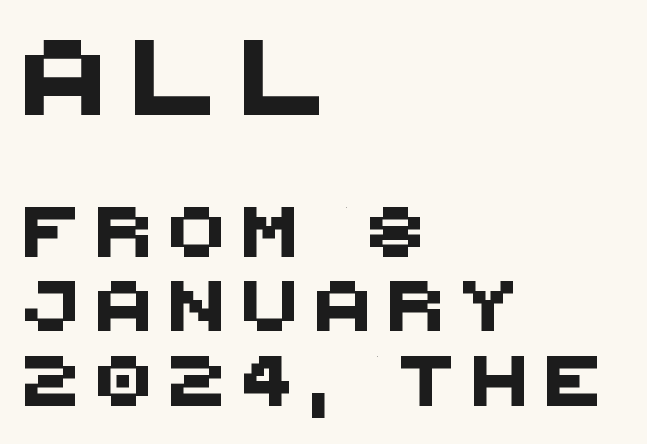
The image shows 75 px sans-serif type; set left-aligned, normal line spacing (1.49x), unusually wide letter spacing (+0.39 em), not underlined; the first (top) block is 1.5x larger; medium stroke contrast and a large x-height.
